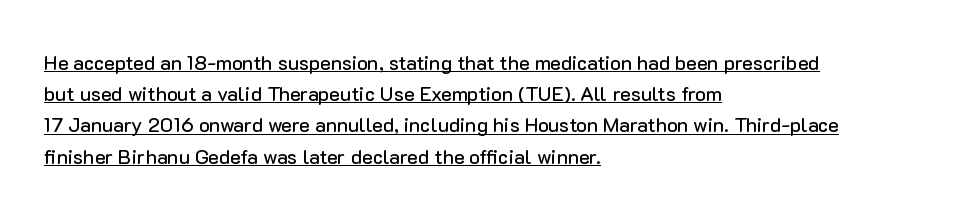
The image shows 20 px text type, upright; set left-aligned, normal line spacing (1.56x), normal letter spacing, underlined.
